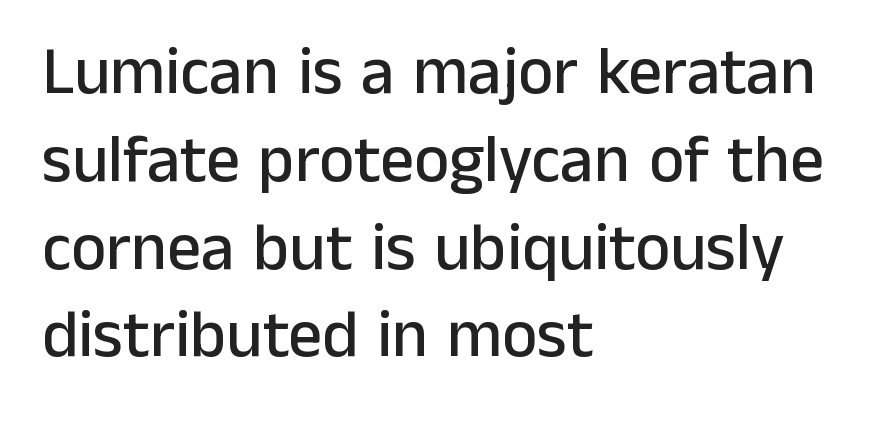
The lines sit at an ordinary, default distance from one another. There is no visible air inserted between adjacent glyphs. Looks like regular typesetting: each glyph gets only the width it needs. Words float on clear page, feet unadorned.
